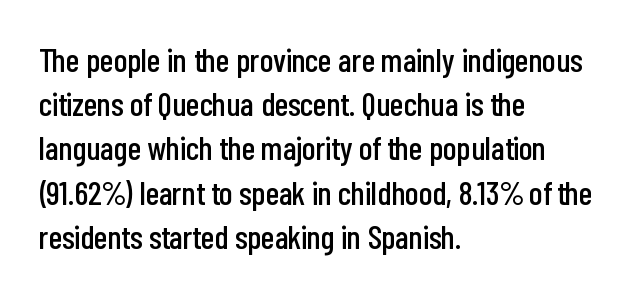
Normally led — the rows are evenly, conventionally spaced. Look at the tracking — it's just the regular setting, nothing added. A bare baseline throughout the passage. The typesetter chose a ragged-right arrangement here. Italic? Not at all — the glyphs are vertical. The designer went with a sans here, leaving each stem footless.
